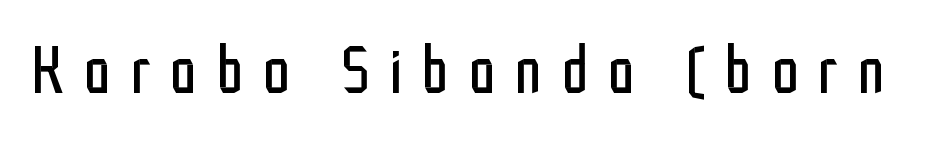
Clear beneath every line of the passage. The weight tops out at a normal text grade. No italicization has been applied; the sample stays upright. Looks like regular typesetting: each glyph gets only the width it needs.
